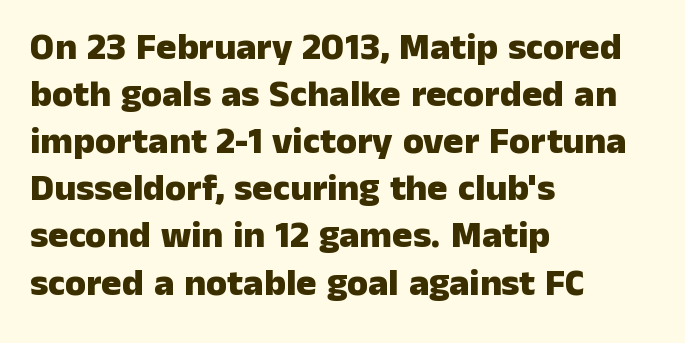
The image shows 38 px heavy sans-serif type, upright; set left-aligned, line spacing 1.24x, normal letter spacing, not underlined; low stroke contrast and a medium x-height.
